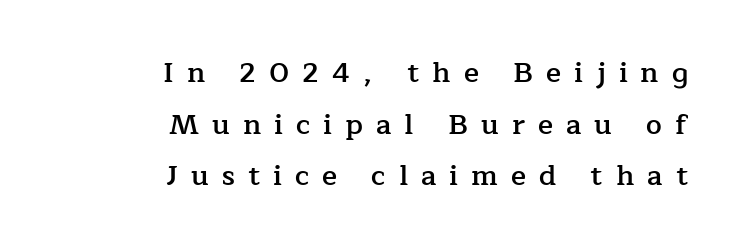
The image shows 28 px semibold serif type, upright; set right-aligned, line spacing 1.84x, unusually wide letter spacing (+0.47 em), not underlined; low stroke contrast and a medium x-height.
